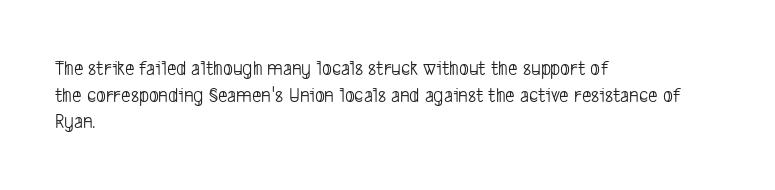
The image shows 21 px text type; set left-aligned, normal line spacing (1.27x), normal letter spacing, not underlined.
